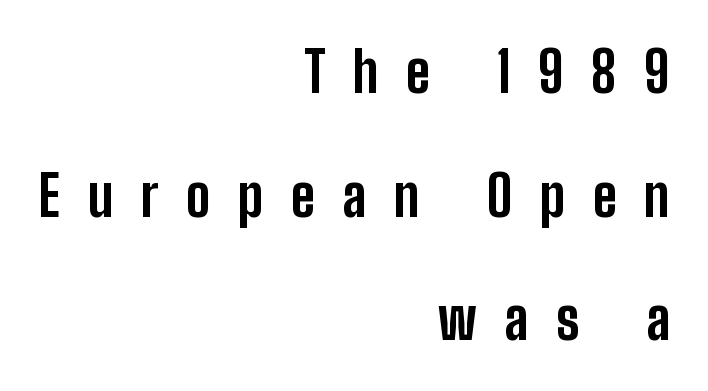
The image shows 55 px bold, condensed sans-serif type, upright; set right-aligned, loose line spacing (2.25x), unusually wide letter spacing (+0.5 em), not underlined; low stroke contrast and a medium x-height.
